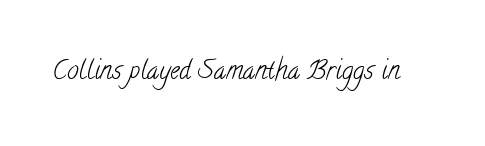
Vertical stems look standard width or narrower in stroke. Unmarked baselines from the first word to the last. There is no visible air inserted between adjacent glyphs.
